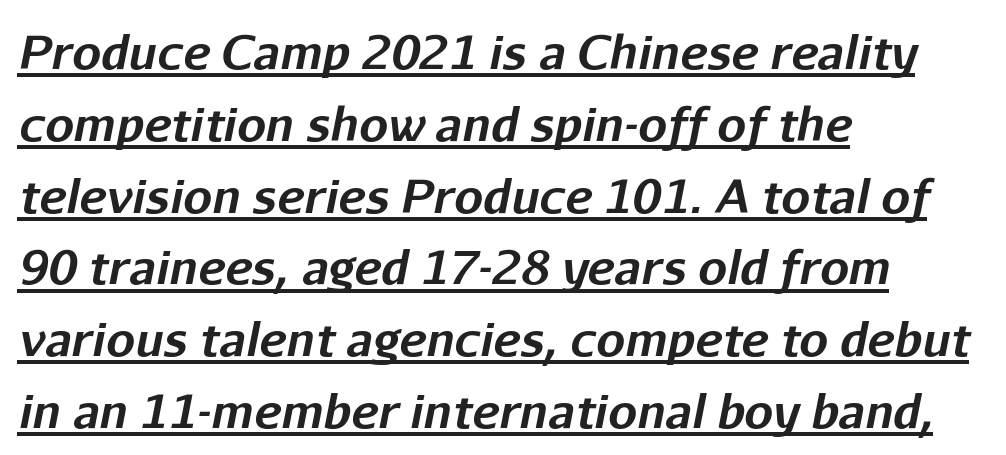
Q: Is the text bold? A: Yes.
Q: Is the text italic (slanted)? A: Yes, it leans right by about 11 degrees.
Q: Is the text underlined? A: Yes.
Q: How is the paragraph aligned? A: Left-aligned.
Q: Is the spacing between letters normal or unusually wide? A: Normal.
Q: Is the spacing between lines tight, normal or loose? A: Normal.
Q: Width (condensed, normal, or wide)? A: Normal.
Q: Stroke contrast? A: Low.
Q: x-height? A: Medium.
Q: Monospaced? A: No.
